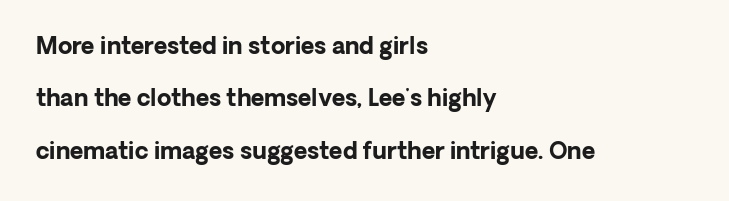
Q: Is the text bold? A: Yes.
Q: Is the text italic (slanted)? A: No, it is upright.
Q: Is the text underlined? A: No.
Q: How is the paragraph aligned? A: Left-aligned.
Q: Is the spacing between letters normal or unusually wide? A: Normal.
Q: Is the spacing between lines tight, normal or loose? A: Loose.
